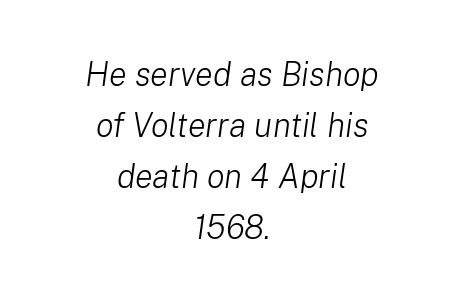
The weight would be labelled regular, book, light, or lighter still. Check the space under the baseline: it is left empty. These lines are centered, leaving both edges ragged. Compared with typical body copy, the letter spacing here is the same. Varying glyph widths throughout — classic text-font behaviour. Vertically, the passage feels balanced, rows spaced as you'd expect.
